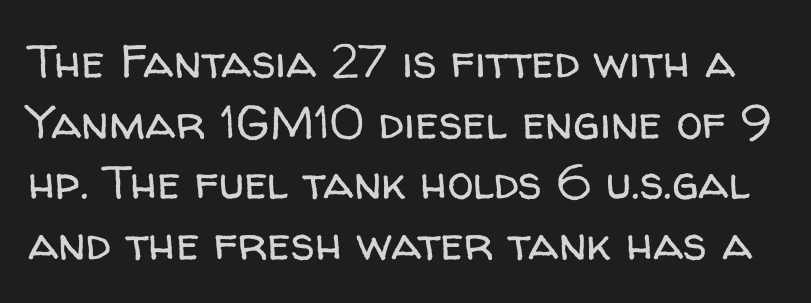
Nothing unusual about the tracking: characters are spaced as the font intends. The strokes carry an ordinary text weight at most. The letters stand straight up with perfectly vertical stems. A typesetter would label this face a sans.
